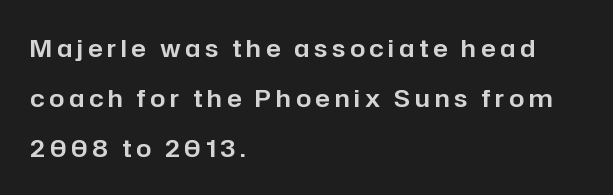
{"italic": "no", "underline": "no", "align": "left", "line_spacing": "loose", "line_spacing_ratio": 2.08, "letter_spacing": "wide", "letter_spacing_em": 0.2, "glyph_px": 24}
